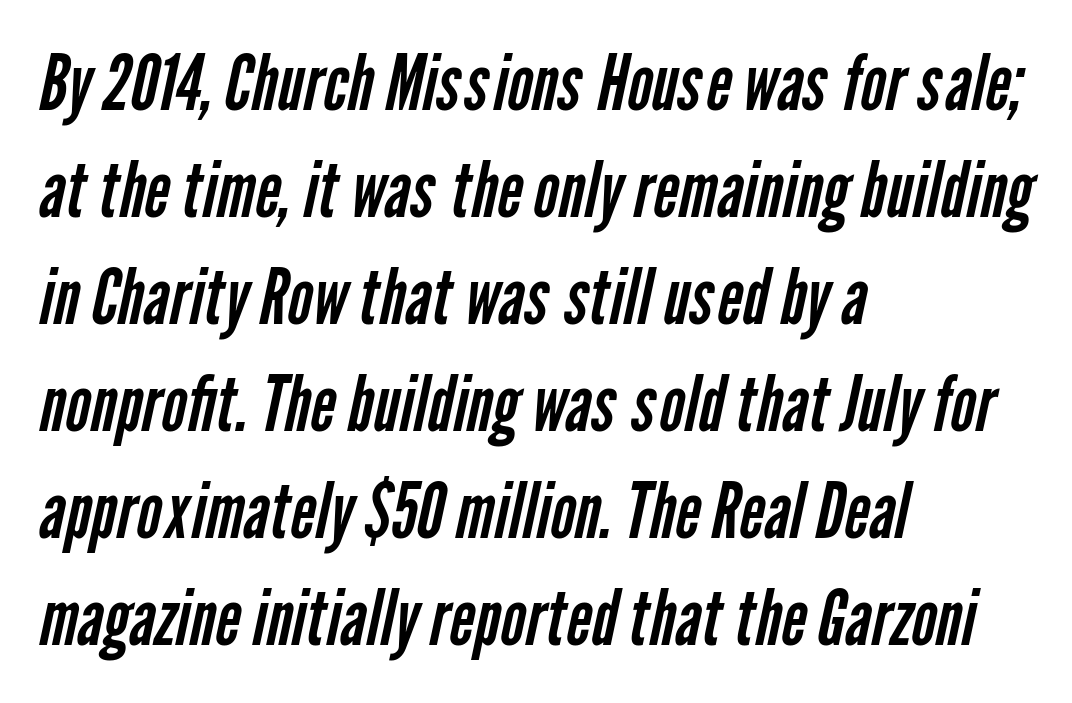
{"serif": "no", "bold": "no", "weight": "regular", "width": "condensed", "stroke_contrast": "low", "x_height": "medium", "monospaced": "no", "underline": "no", "align": "left", "line_spacing": "normal", "line_spacing_ratio": 1.39, "letter_spacing": "normal", "letter_spacing_em": 0.0, "glyph_px": 77}
